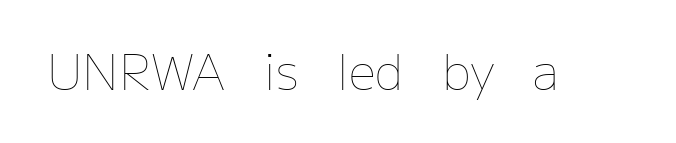
The image shows 48 px thin type, upright; set normal letter spacing, not underlined; low stroke contrast and a medium x-height.
